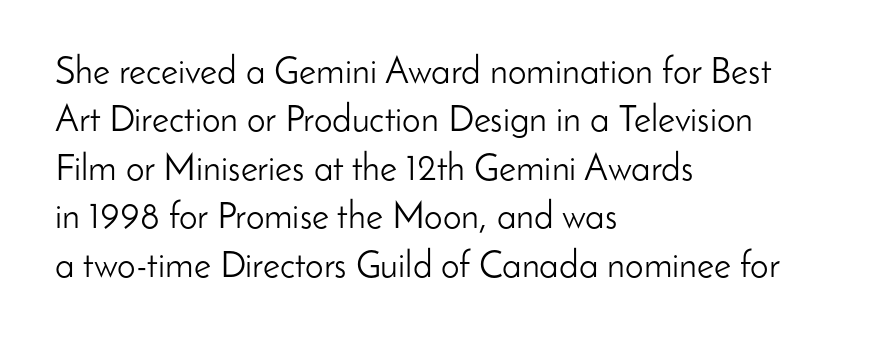
Vertical spacing — default. Check where the strokes stop: nothing finishes them off — pure sans. The strokes carry an ordinary text weight at most. Here the designer chose a conventional face with non-uniform glyph widths. In CSS terms this would be text-align: left.
